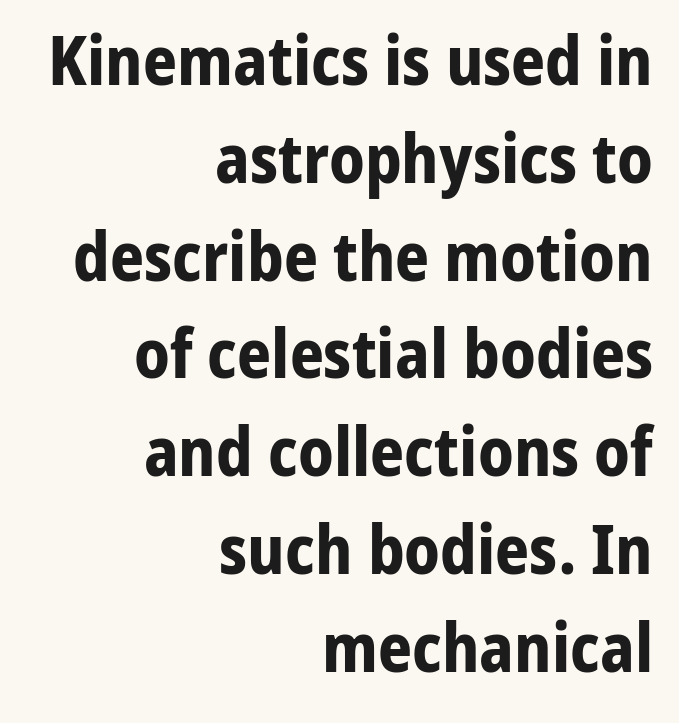
Which margin do the lines hug? The right one — the left edge is uneven. The passage shown has conventional tracking throughout. The typesetting leans heavy: a genuine bold. The letters carry no serifs — their stems end cleanly without finishing strokes. Character widths vary here, with narrow letters taking less room than wide ones.
